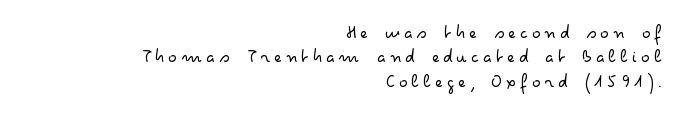
This is roman type, the default non-slanted kind. Weight: not bold — regular or lighter. Is the block centered? No — it sits flush against the right margin. A bare baseline throughout the passage.
